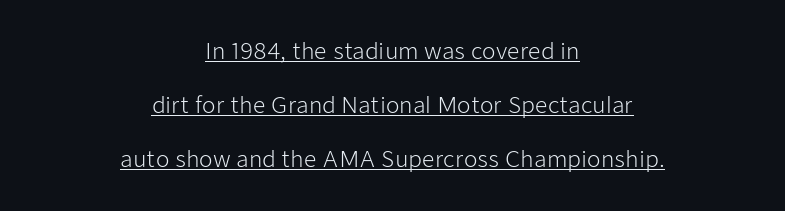
Tall strokes in this sample are plumb rather than angled. What decoration does the sample have? An underline. One-word summary of the alignment: center. Between one letter and the next there's only the usual sliver of space.
